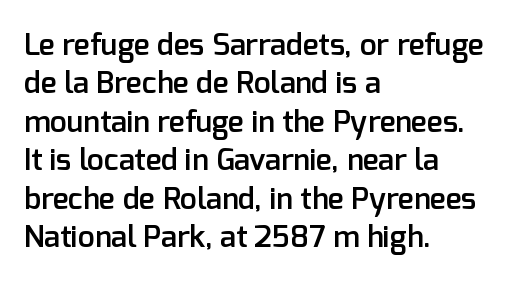
{"serif": "no", "italic": "no", "bold": "semi", "weight": "semibold", "width": "normal", "stroke_contrast": "low", "x_height": "medium", "monospaced": "no", "underline": "no", "align": "left", "line_spacing": "normal", "line_spacing_ratio": 1.28, "letter_spacing": "normal", "letter_spacing_em": 0.0, "glyph_px": 30}
